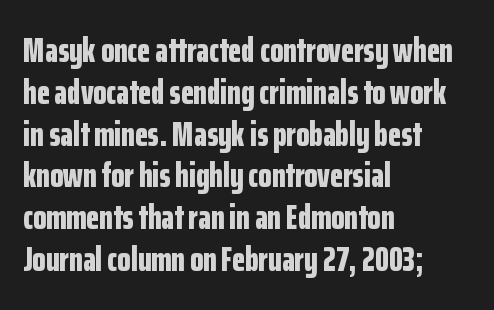
The strokes are fattened all the way to bold. You could call the tracking neutral — neither tight nor loose. Every character sits straight up, as roman type does. Notice how the passage keeps a crisp vertical edge on the left only. No feet cap the strokes, marking this as sans-serif type. Words float on clear page, feet unadorned.
